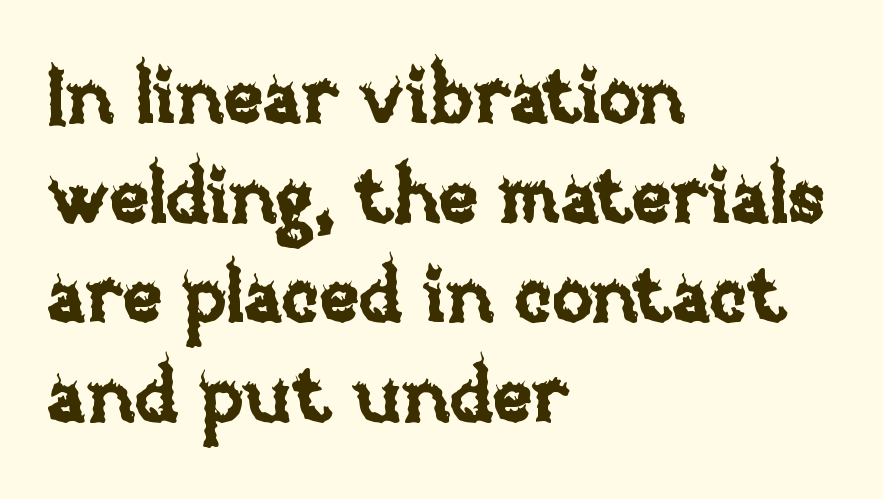
The image shows 76 px text type, upright; set left-aligned, normal line spacing (1.31x), normal letter spacing, not underlined; low stroke contrast and a large x-height.
